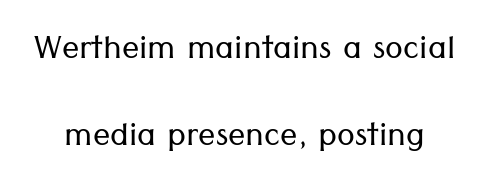
{"serif": "no", "italic": "no", "bold": "no", "weight": "light", "width": "normal", "stroke_contrast": "low", "x_height": "medium", "monospaced": "no", "underline": "no", "line_spacing": "loose", "line_spacing_ratio": 2.03, "letter_spacing": "normal", "letter_spacing_em": 0.0, "glyph_px": 43}
